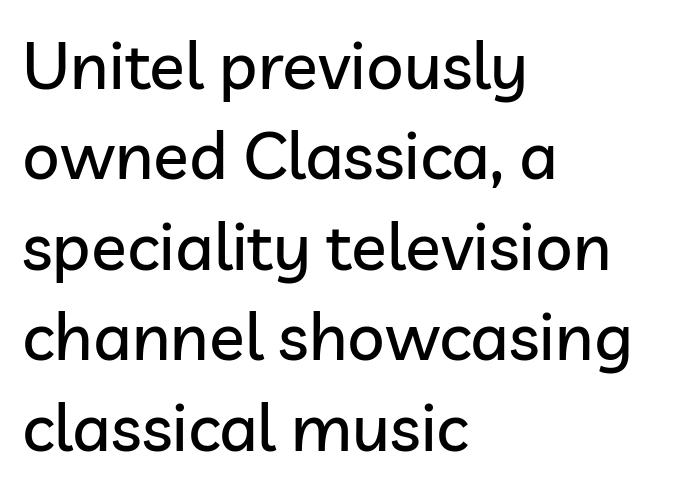
{"serif": "no", "italic": "no", "width": "normal", "stroke_contrast": "low", "x_height": "medium", "monospaced": "no", "underline": "no", "align": "left", "line_spacing": "normal", "line_spacing_ratio": 1.37, "letter_spacing": "normal", "letter_spacing_em": 0.0, "glyph_px": 66}
